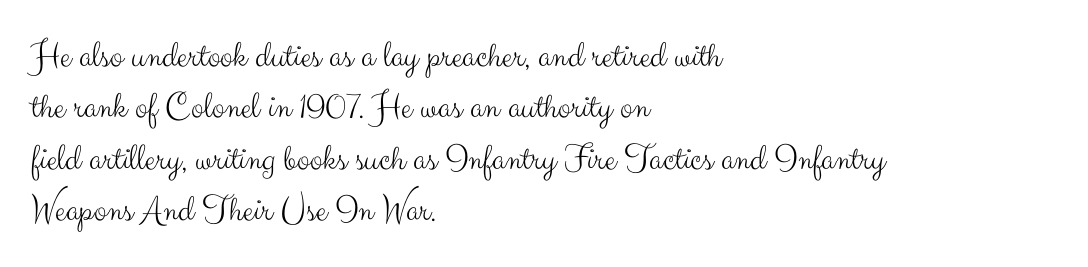
{"serif": "no", "bold": "no", "weight": "light", "width": "normal", "stroke_contrast": "medium", "x_height": "small", "monospaced": "no", "underline": "no", "align": "left", "line_spacing": "normal", "line_spacing_ratio": 1.35, "letter_spacing": "normal", "letter_spacing_em": 0.0, "glyph_px": 38}
